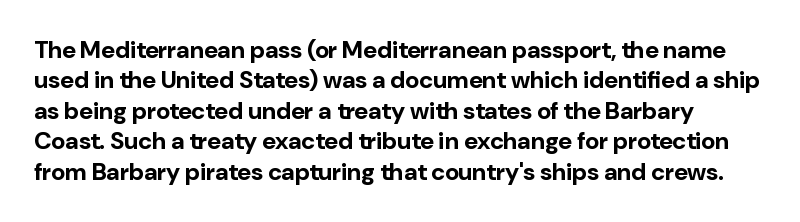
Thick stems and heavy bowls — unmistakably bold. Only glyphs here, with clear space below each row. Nothing unusual about the tracking: characters are spaced as the font intends. Reading down the column, the eye jumps a familiar distance to each next line. Unlike italic type, these characters show no tilt at all.
